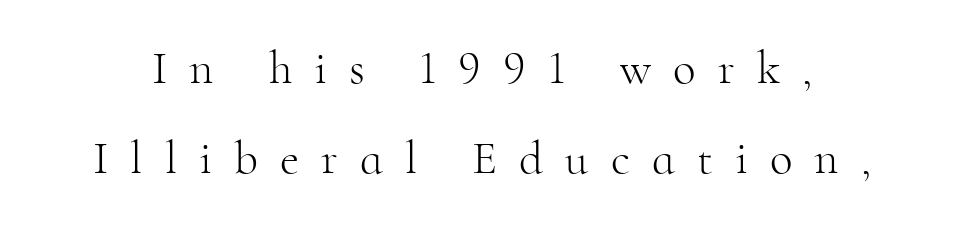
There is plenty of visible air inserted between adjacent glyphs. The strip under each line holds only bare page. The strokes are not fattened; the text isn't bold. Regarding serifs, this sample has them.
